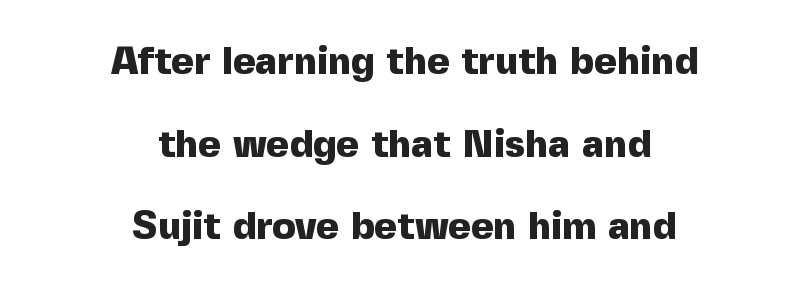
Beneath every word, the page is bare. Summary of weight: heavy, a full bold. Rendered with straight, roman letterforms. Varying glyph widths throughout — classic text-font behaviour. Whoever set this chose breathing room over compactness in the vertical rhythm.
